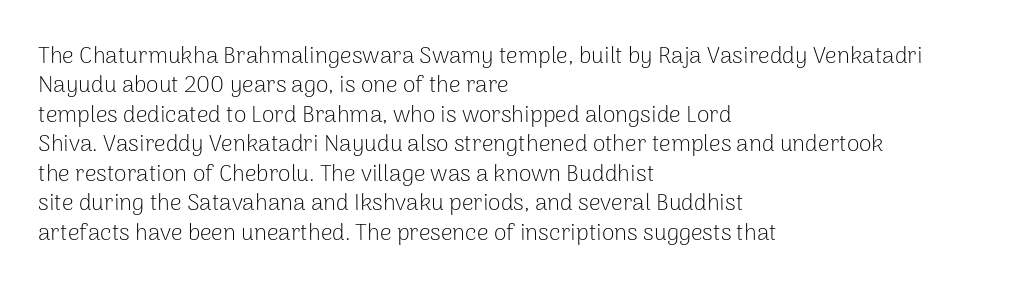
The image shows 23 px text type, upright; set left-aligned, normal line spacing (1.28x), normal letter spacing, not underlined.
